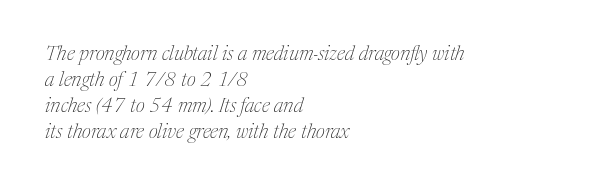
Q: Is the text bold? A: No.
Q: Is the text italic (slanted)? A: Yes, it leans right by about 17 degrees.
Q: Is the text underlined? A: No.
Q: How is the paragraph aligned? A: Left-aligned.
Q: Is the spacing between letters normal or unusually wide? A: Normal.
Q: Is the spacing between lines tight, normal or loose? A: Normal.
